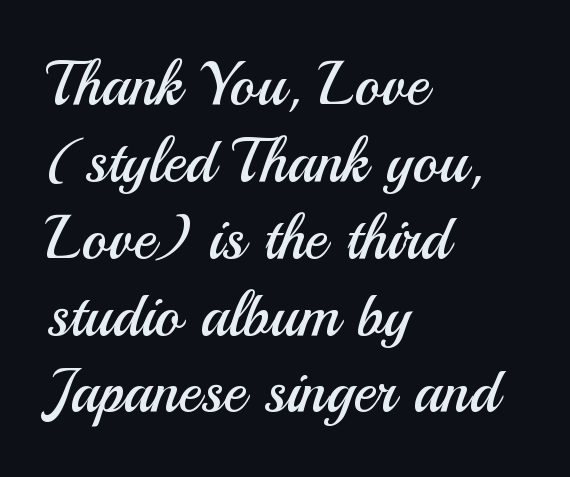
{"serif": "no", "bold": "no", "weight": "regular", "width": "normal", "stroke_contrast": "medium", "x_height": "small", "monospaced": "no", "underline": "no", "align": "left", "line_spacing": "normal", "line_spacing_ratio": 1.26, "letter_spacing": "normal", "letter_spacing_em": 0.0, "glyph_px": 61}
